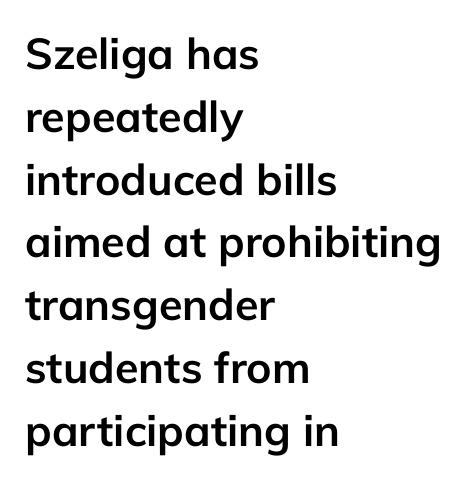
Q: Is the text bold? A: Yes.
Q: Is the text italic (slanted)? A: No, it is upright.
Q: Is the typeface a serif or a sans-serif typeface? A: Sans-serif.
Q: Is the text underlined? A: No.
Q: How is the paragraph aligned? A: Left-aligned.
Q: Is the spacing between letters normal or unusually wide? A: Normal.
Q: Is the spacing between lines tight, normal or loose? A: Normal.
Q: Width (condensed, normal, or wide)? A: Normal.
Q: Stroke contrast? A: Low.
Q: x-height? A: Medium.
Q: Monospaced? A: No.
